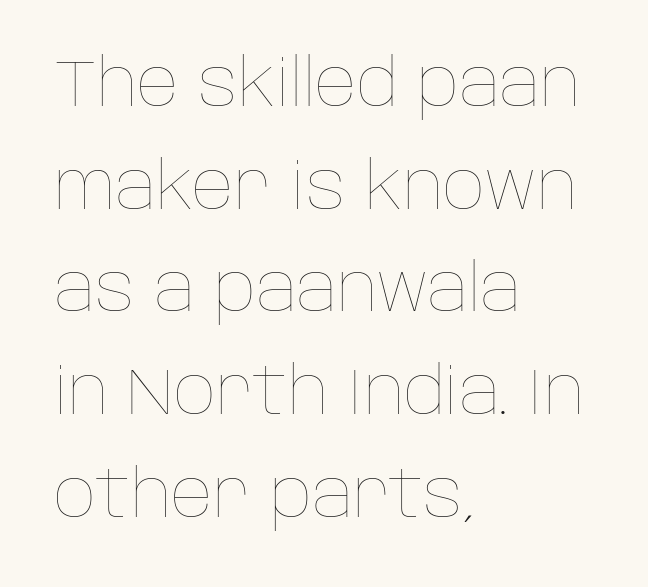
The image shows 65 px thin type, upright; set left-aligned, normal line spacing (1.58x), normal letter spacing, not underlined; low stroke contrast and a large x-height.
